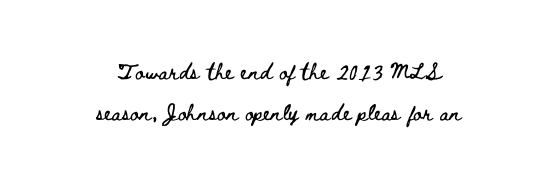
Q: Is the text italic (slanted)? A: Yes.
Q: Is the text underlined? A: No.
Q: How is the paragraph aligned? A: Centered.
Q: Is the spacing between letters normal or unusually wide? A: Normal.
Q: Is the spacing between lines tight, normal or loose? A: Loose.
